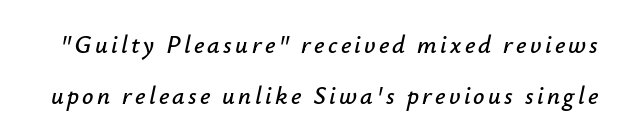
Q: Is the text italic (slanted)? A: Yes, it leans right by about 12 degrees.
Q: Is the text underlined? A: No.
Q: Is the spacing between lines tight, normal or loose? A: Loose.
